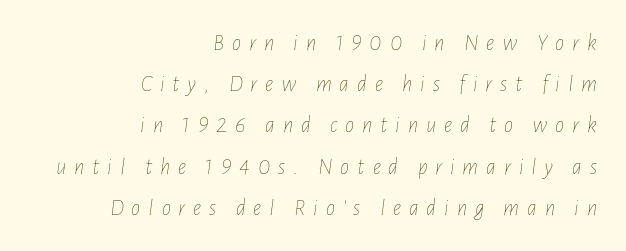
{"italic": "yes", "lean": "right", "slant_degrees": 7, "bold": "no", "underline": "no", "align": "right", "line_spacing_ratio": 1.79, "letter_spacing": "wide", "letter_spacing_em": 0.34, "glyph_px": 23}
